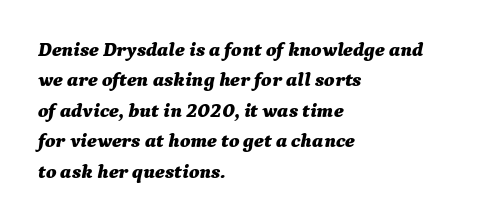
On the weight axis this lands at bold, roughly 700. Leading matches the norm, producing a regular column. Any mark beneath the type? The region is blank. Each word holds together tightly as a unit, with standard inter-letter gaps. Quick note: italic.
